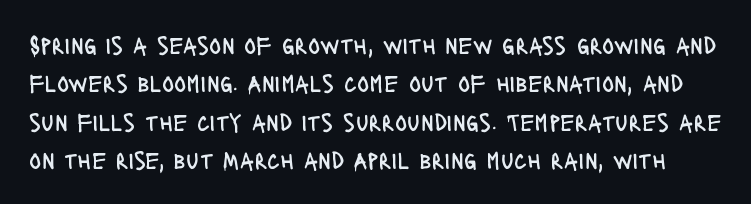
{"italic": "no", "bold": "no", "underline": "no", "line_spacing": "normal", "line_spacing_ratio": 1.54, "letter_spacing": "normal", "letter_spacing_em": 0.0, "glyph_px": 25}
